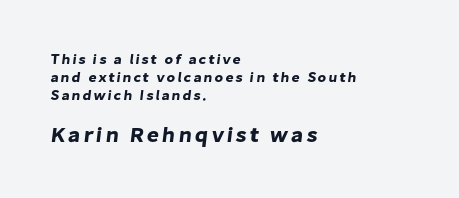
{"underline": "no", "align": "left", "line_spacing": "normal", "line_spacing_ratio": 1.28, "larger_block": "second", "size_ratio": 1.5, "glyph_px": 21}
